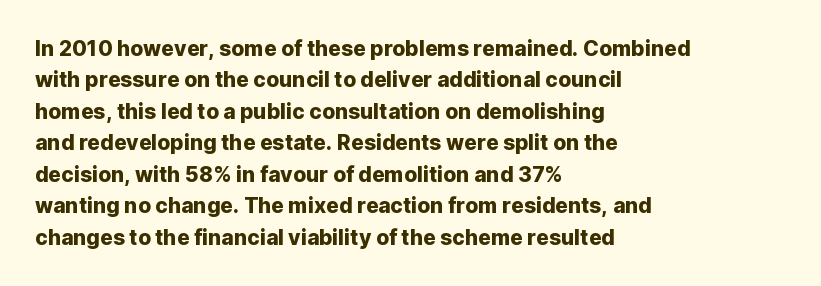
Q: Is the text italic (slanted)? A: No, it is upright.
Q: Is the text underlined? A: No.
Q: How is the paragraph aligned? A: Left-aligned.
Q: Is the spacing between letters normal or unusually wide? A: Normal.
Q: Is the spacing between lines tight, normal or loose? A: Normal.
